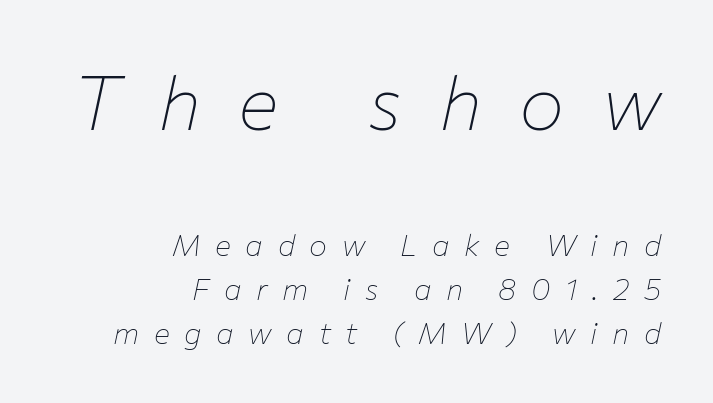
Weight: regular or lighter. The rendering uses natural spacing where letterforms have individual widths. Quick note: interline space is typical. Note: larger setting up top, smaller setting below. Clear beneath every line of the passage. Does the copy run flush right? Yes — the right margin is perfectly even.
